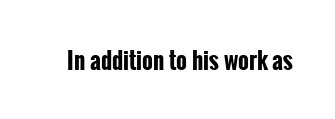
The image shows 23 px bold type, upright; set normal letter spacing, not underlined.
